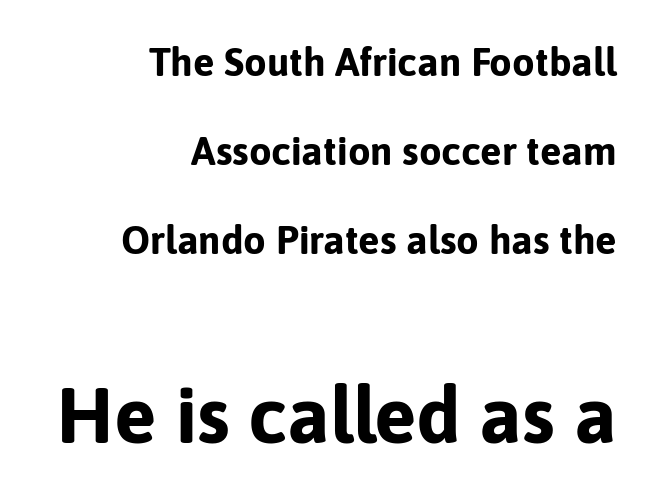
Italic? Not at all — the glyphs are vertical. The designer went with a sans here, leaving each stem footless. This rendering leaves character spacing at its baseline value. Think of a printed novel: that variable character pitch is what you see here. Every row of glyphs terminates at an identical x-position on the right.
